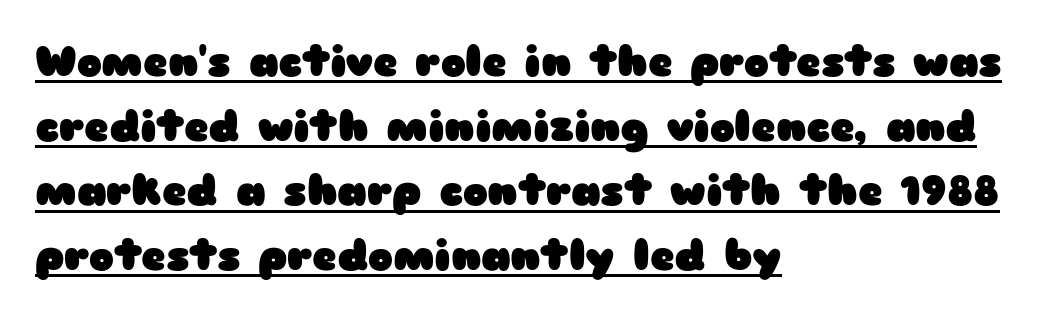
The image shows 42 px heavy, wide sans-serif type, upright; set left-aligned, normal line spacing (1.54x), normal letter spacing, underlined; low stroke contrast and a medium x-height.
